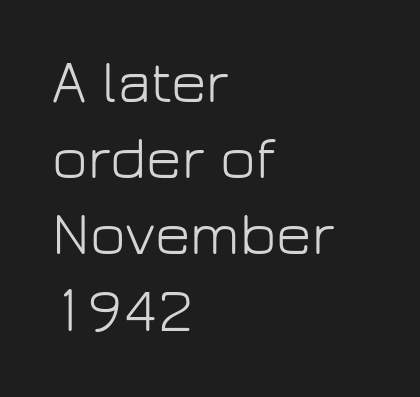
{"serif": "no", "italic": "no", "bold": "no", "weight": "light", "width": "normal", "stroke_contrast": "low", "x_height": "medium", "monospaced": "no", "underline": "no", "align": "left", "line_spacing": "normal", "line_spacing_ratio": 1.25, "letter_spacing": "normal", "letter_spacing_em": 0.0, "glyph_px": 61}
